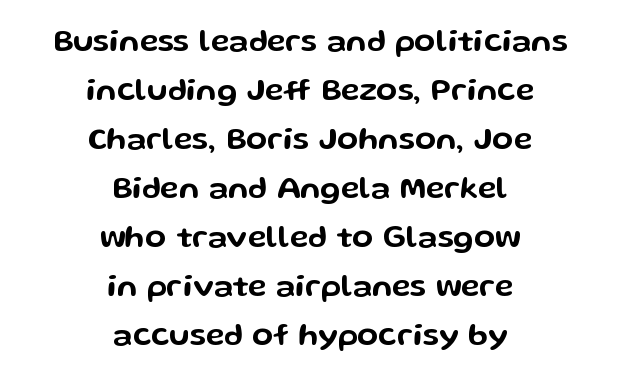
{"serif": "no", "italic": "no", "width": "wide", "stroke_contrast": "low", "x_height": "medium", "monospaced": "no", "underline": "no", "align": "center", "line_spacing": "normal", "line_spacing_ratio": 1.58, "letter_spacing": "normal", "letter_spacing_em": 0.0, "glyph_px": 31}
